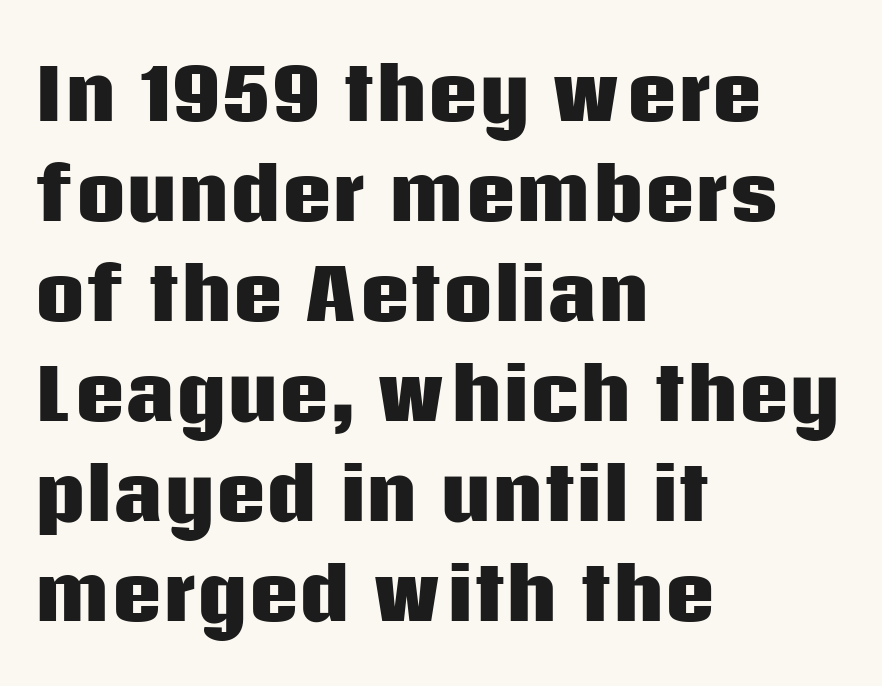
{"serif": "no", "italic": "no", "bold": "yes", "weight": "heavy", "width": "normal", "stroke_contrast": "low", "x_height": "large", "monospaced": "no", "underline": "no", "align": "left", "line_spacing": "normal", "line_spacing_ratio": 1.43, "letter_spacing": "normal", "letter_spacing_em": 0.0, "glyph_px": 70}
